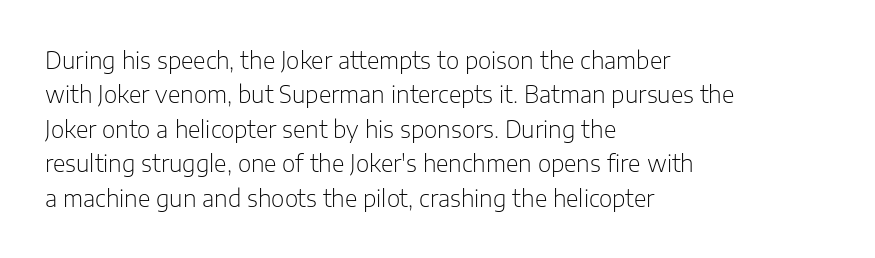
Observe the ordinary spacing: letters are neighbours, not strangers. Only glyphs here, with clear space below each row. Honestly, the row spacing looks completely unremarkable. No letter is thick-stroked: the sample isn't bold.
